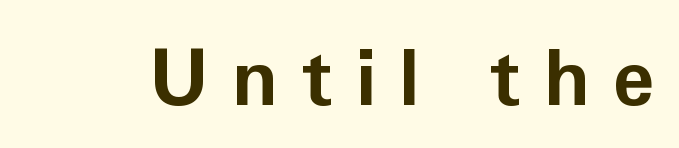
Q: Is the text bold? A: Yes.
Q: Is the text italic (slanted)? A: No, it is upright.
Q: Is the typeface a serif or a sans-serif typeface? A: Sans-serif.
Q: Is the text underlined? A: No.
Q: Is the spacing between letters normal or unusually wide? A: Unusually wide.
Q: Width (condensed, normal, or wide)? A: Normal.
Q: Stroke contrast? A: Low.
Q: x-height? A: Medium.
Q: Monospaced? A: No.
